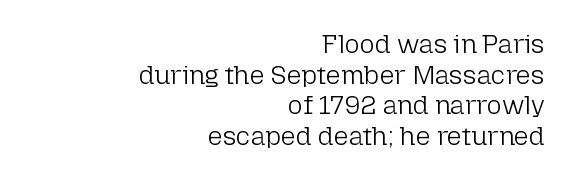
{"italic": "no", "bold": "no", "underline": "no", "align": "right", "line_spacing_ratio": 1.18, "letter_spacing": "normal", "letter_spacing_em": 0.0, "glyph_px": 26}
